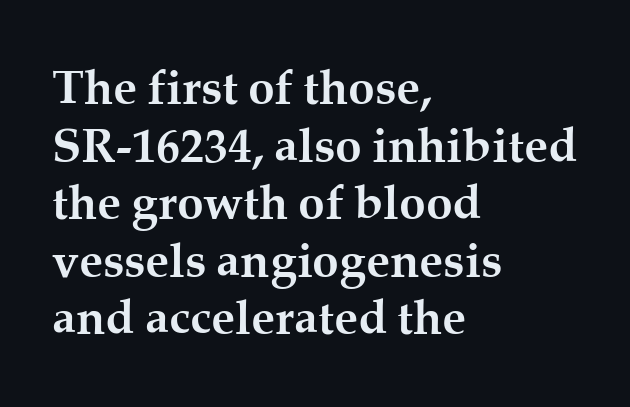
{"serif": "yes", "italic": "no", "bold": "yes", "weight": "semibold", "width": "normal", "stroke_contrast": "medium", "x_height": "medium", "monospaced": "no", "underline": "no", "align": "left", "line_spacing_ratio": 1.2, "letter_spacing": "normal", "letter_spacing_em": 0.0, "glyph_px": 48}
